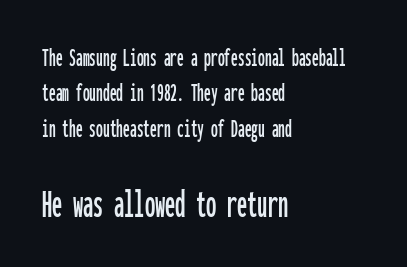
Q: Is the text italic (slanted)? A: No, it is upright.
Q: Is the typeface a serif or a sans-serif typeface? A: Sans-serif.
Q: Is the text underlined? A: No.
Q: How is the paragraph aligned? A: Left-aligned.
Q: Is the spacing between letters normal or unusually wide? A: Normal.
Q: Is the spacing between lines tight, normal or loose? A: Normal.
Q: Which block of text is set in a larger size, the first (top) or the second (bottom)? A: The second (bottom) one.
Q: Width (condensed, normal, or wide)? A: Condensed.
Q: Stroke contrast? A: Low.
Q: x-height? A: Medium.
Q: Monospaced? A: Yes.
